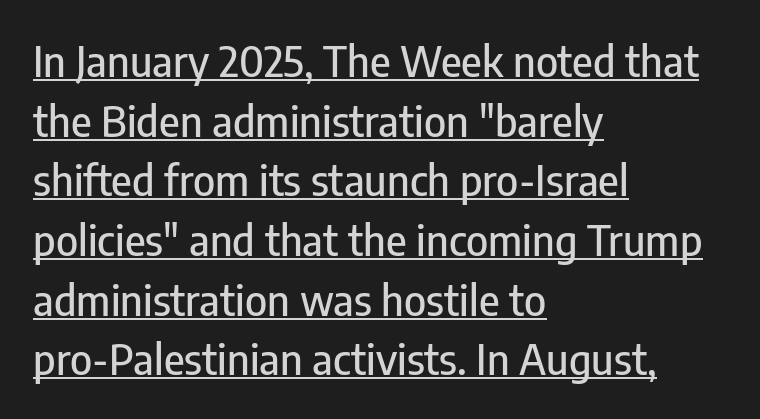
{"serif": "no", "italic": "no", "width": "condensed", "stroke_contrast": "low", "x_height": "medium", "monospaced": "no", "underline": "yes", "align": "left", "line_spacing": "normal", "line_spacing_ratio": 1.42, "letter_spacing": "normal", "letter_spacing_em": 0.0, "glyph_px": 42}
